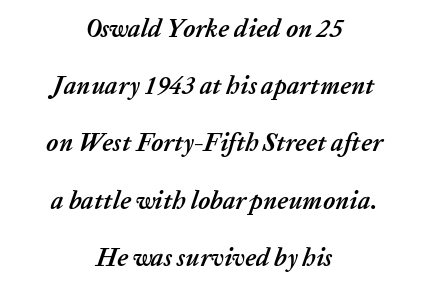
Horizontally, the lines are justified to the midpoint only. In terms of posture, this sample is oblique. Letters rest on an invisible, unmarked baseline. Chunky letters — that's bold for sure.
